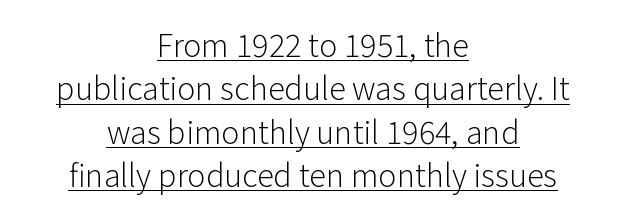
{"serif": "no", "italic": "no", "bold": "no", "weight": "light", "width": "normal", "stroke_contrast": "low", "x_height": "medium", "monospaced": "no", "underline": "yes", "align": "center", "line_spacing": "normal", "line_spacing_ratio": 1.4, "letter_spacing": "normal", "letter_spacing_em": 0.0, "glyph_px": 31}
